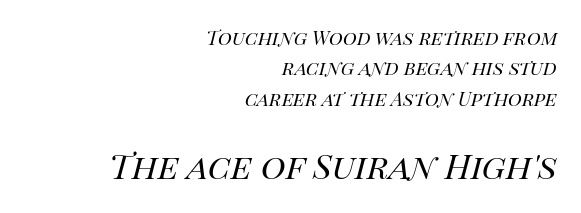
Regular leading. Here the designer chose a conventional face with non-uniform glyph widths. Size contrast runs from small at the top to large at the bottom. Compared with typical body copy, the letter spacing here is the same. Clear beneath every line of the passage. Compared with ordinary roman type, these characters are visibly tilted.
